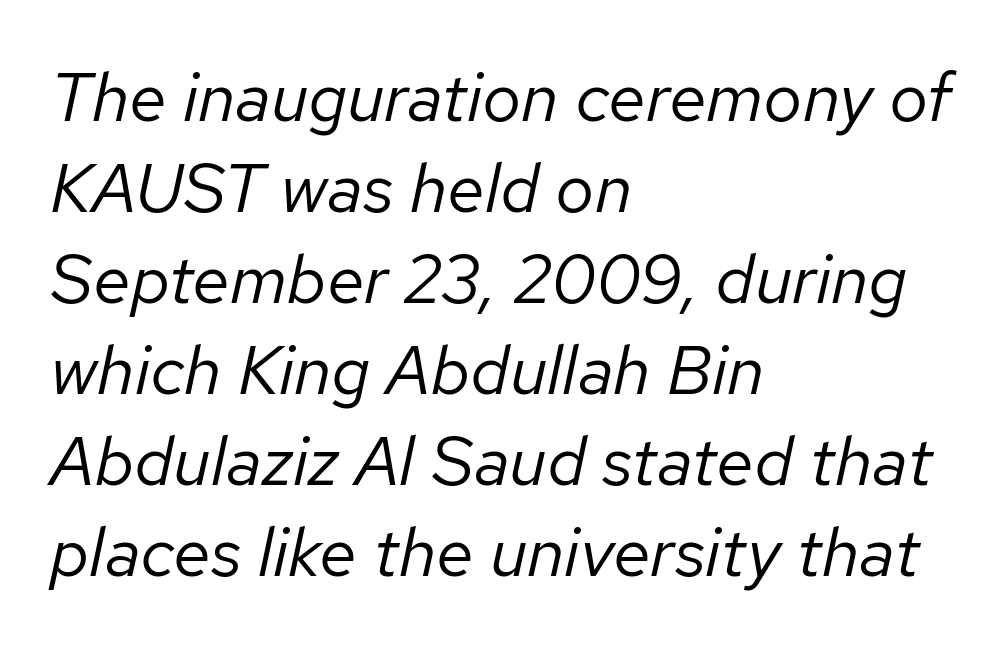
Q: Is the text bold? A: No.
Q: Is the text italic (slanted)? A: Yes, it leans right by about 12 degrees.
Q: Is the text underlined? A: No.
Q: How is the paragraph aligned? A: Left-aligned.
Q: Is the spacing between letters normal or unusually wide? A: Normal.
Q: Is the spacing between lines tight, normal or loose? A: Normal.
Q: Width (condensed, normal, or wide)? A: Normal.
Q: Stroke contrast? A: Low.
Q: x-height? A: Medium.
Q: Monospaced? A: No.
